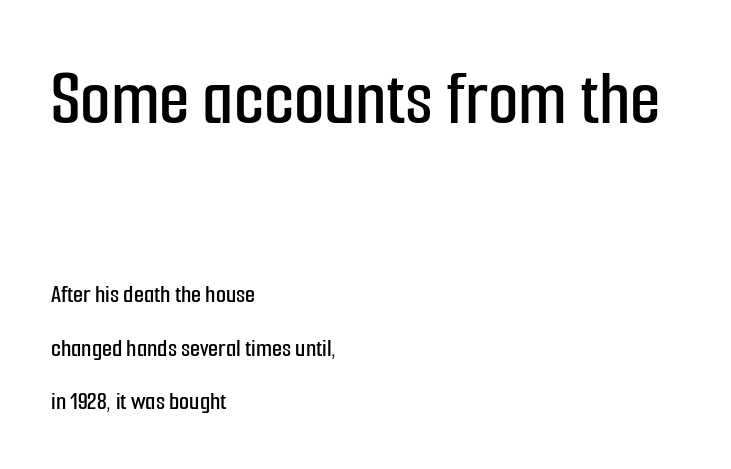
Q: Is the text italic (slanted)? A: No, it is upright.
Q: Is the typeface a serif or a sans-serif typeface? A: Sans-serif.
Q: Is the text underlined? A: No.
Q: How is the paragraph aligned? A: Left-aligned.
Q: Is the spacing between letters normal or unusually wide? A: Normal.
Q: Is the spacing between lines tight, normal or loose? A: Loose.
Q: Which block of text is set in a larger size, the first (top) or the second (bottom)? A: The first (top) one.
Q: Width (condensed, normal, or wide)? A: Condensed.
Q: Stroke contrast? A: Low.
Q: x-height? A: Medium.
Q: Monospaced? A: No.
